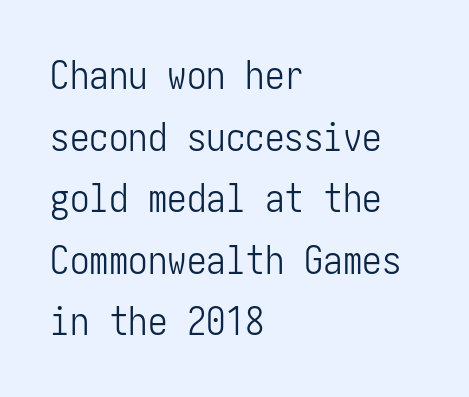
Q: Is the text bold? A: No.
Q: Is the text italic (slanted)? A: No, it is upright.
Q: Is the typeface a serif or a sans-serif typeface? A: Sans-serif.
Q: Is the text underlined? A: No.
Q: How is the paragraph aligned? A: Left-aligned.
Q: Is the spacing between letters normal or unusually wide? A: Normal.
Q: Is the spacing between lines tight, normal or loose? A: Normal.
Q: Width (condensed, normal, or wide)? A: Condensed.
Q: Stroke contrast? A: Low.
Q: x-height? A: Medium.
